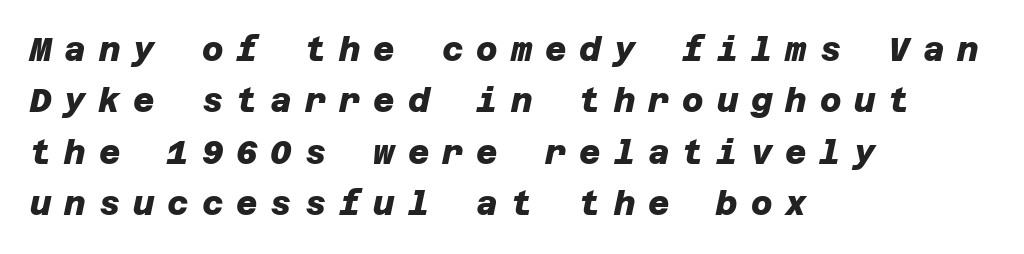
{"serif": "no", "bold": "yes", "weight": "heavy", "width": "normal", "stroke_contrast": "low", "x_height": "large", "underline": "no", "align": "left", "line_spacing": "normal", "line_spacing_ratio": 1.56, "letter_spacing": "wide", "letter_spacing_em": 0.39, "glyph_px": 33}
